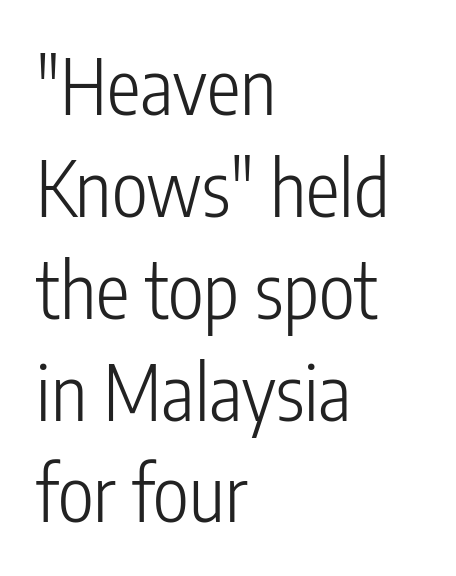
Q: Is the text bold? A: No.
Q: Is the text italic (slanted)? A: No, it is upright.
Q: Is the typeface a serif or a sans-serif typeface? A: Sans-serif.
Q: Is the text underlined? A: No.
Q: How is the paragraph aligned? A: Left-aligned.
Q: Is the spacing between letters normal or unusually wide? A: Normal.
Q: Is the spacing between lines tight, normal or loose? A: Normal.
Q: Width (condensed, normal, or wide)? A: Condensed.
Q: Stroke contrast? A: Low.
Q: x-height? A: Medium.
Q: Monospaced? A: No.
